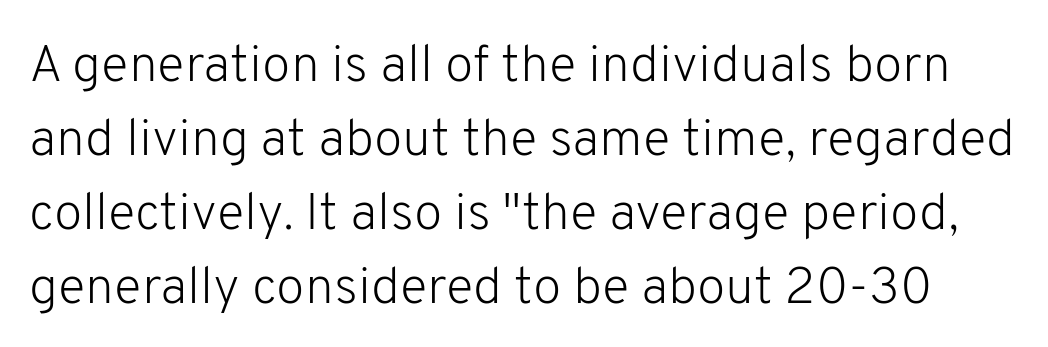
{"serif": "no", "italic": "no", "bold": "no", "weight": "light", "width": "normal", "stroke_contrast": "low", "x_height": "medium", "monospaced": "no", "underline": "no", "line_spacing": "normal", "line_spacing_ratio": 1.42, "letter_spacing": "normal", "letter_spacing_em": 0.0, "glyph_px": 52}
